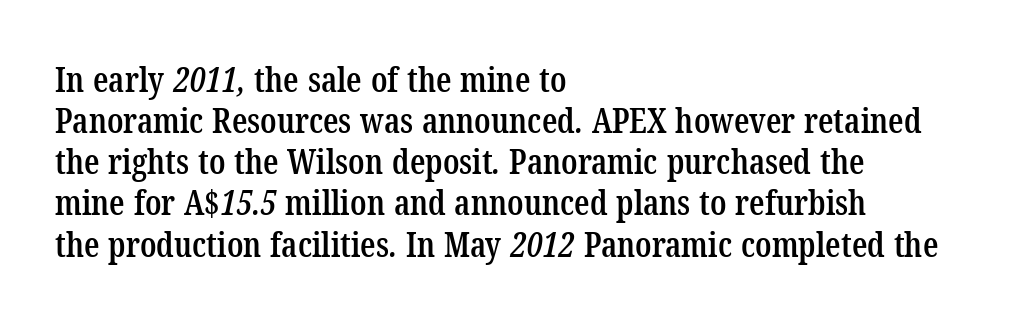
Q: Is the text bold? A: Semi-bold.
Q: Is the typeface a serif or a sans-serif typeface? A: Serif.
Q: Is the text underlined? A: No.
Q: How is the paragraph aligned? A: Left-aligned.
Q: Is the spacing between letters normal or unusually wide? A: Normal.
Q: Width (condensed, normal, or wide)? A: Condensed.
Q: Stroke contrast? A: Low.
Q: x-height? A: Medium.
Q: Monospaced? A: No.
